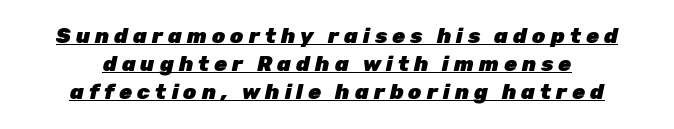
The image shows 21 px bold type, italic (leaning right); set normal line spacing (1.34x), unusually wide letter spacing (+0.24 em), underlined.
